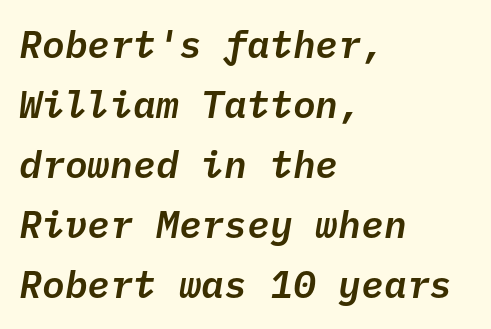
The image shows 38 px text type, italic (leaning right), monospaced; set left-aligned, normal line spacing (1.58x), normal letter spacing, not underlined; low stroke contrast and a medium x-height.
